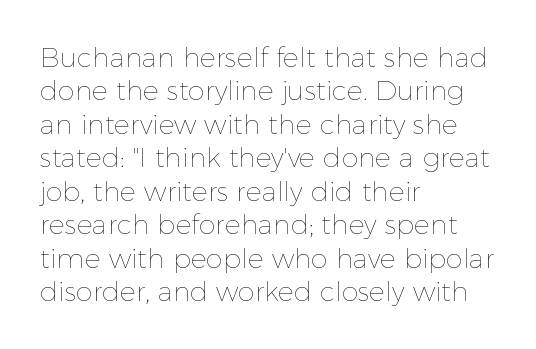
{"italic": "no", "bold": "no", "underline": "no", "align": "left", "line_spacing_ratio": 1.24, "letter_spacing": "normal", "letter_spacing_em": 0.0, "glyph_px": 27}
